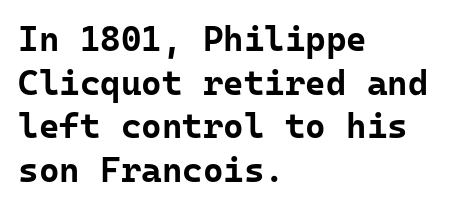
This is the regular roman posture of the typeface. The baseline area is clear. The passage shown is emphatically bold. Each line starts at the same left margin while the right side varies.
